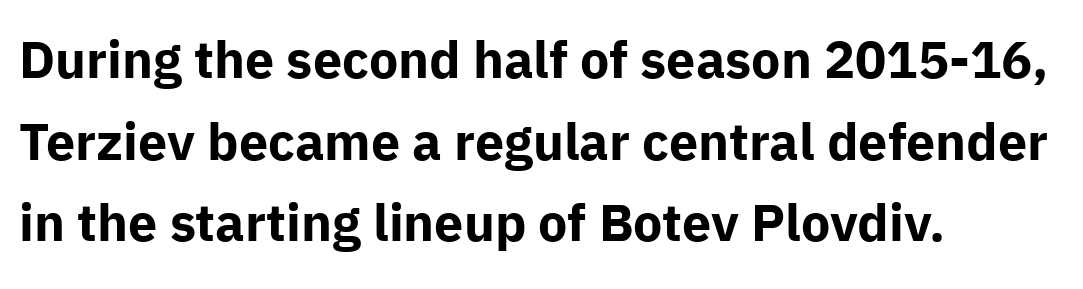
Q: Is the text bold? A: Yes.
Q: Is the text italic (slanted)? A: No, it is upright.
Q: Is the typeface a serif or a sans-serif typeface? A: Sans-serif.
Q: Is the text underlined? A: No.
Q: How is the paragraph aligned? A: Left-aligned.
Q: Is the spacing between letters normal or unusually wide? A: Normal.
Q: Is the spacing between lines tight, normal or loose? A: Normal.
Q: Width (condensed, normal, or wide)? A: Normal.
Q: Stroke contrast? A: Low.
Q: x-height? A: Medium.
Q: Monospaced? A: No.
